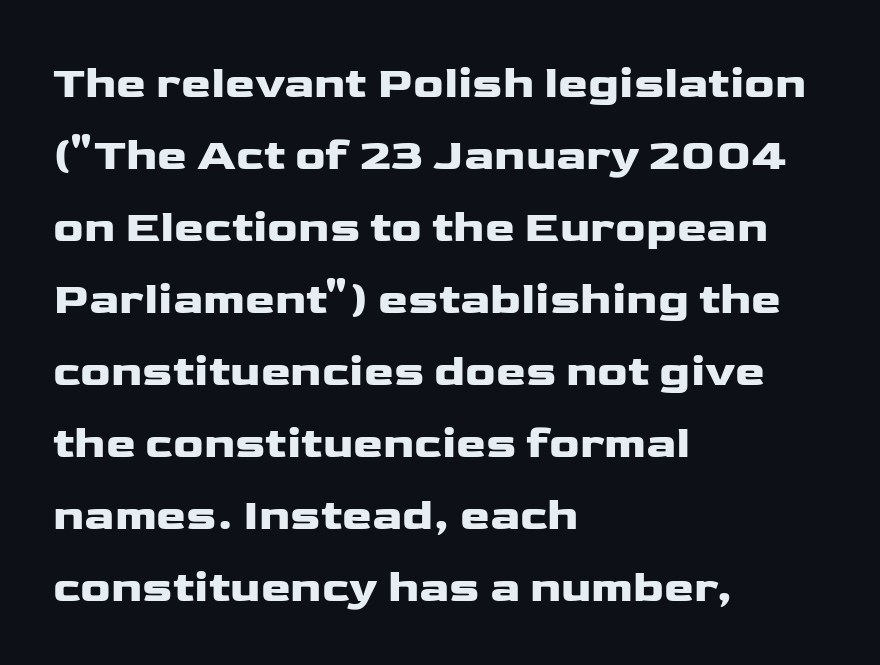
{"serif": "no", "italic": "no", "width": "wide", "stroke_contrast": "low", "x_height": "medium", "monospaced": "no", "underline": "no", "align": "left", "line_spacing": "normal", "line_spacing_ratio": 1.6, "letter_spacing": "normal", "letter_spacing_em": 0.0, "glyph_px": 45}
